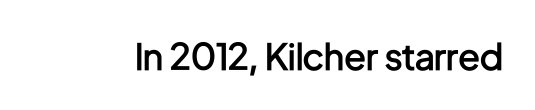
{"serif": "no", "italic": "no", "bold": "semi", "weight": "semibold", "width": "condensed", "stroke_contrast": "low", "x_height": "medium", "monospaced": "no", "underline": "no", "letter_spacing": "normal", "letter_spacing_em": 0.0, "glyph_px": 36}
